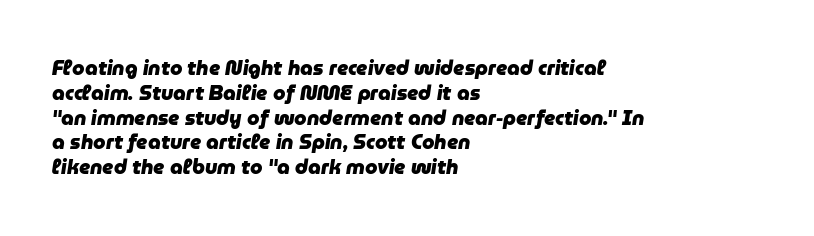
The image shows 20 px bold type, italic (leaning right); set left-aligned, line spacing 1.24x, normal letter spacing, not underlined.
